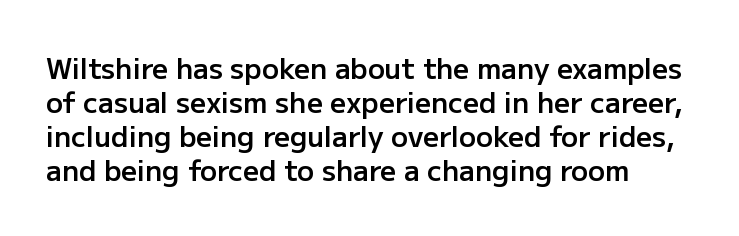
{"serif": "no", "italic": "no", "bold": "semi", "weight": "semibold", "width": "normal", "stroke_contrast": "low", "x_height": "medium", "monospaced": "no", "underline": "no", "line_spacing_ratio": 1.21, "letter_spacing": "normal", "letter_spacing_em": 0.0, "glyph_px": 28}
